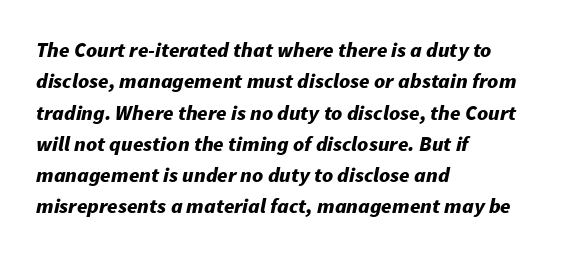
This sample uses plain, unmodified letter spacing. The passage shown is not underscored anywhere. This block has exactly the height ordinary leading produces. I'd describe the lettering as bold — thick and assertive.
